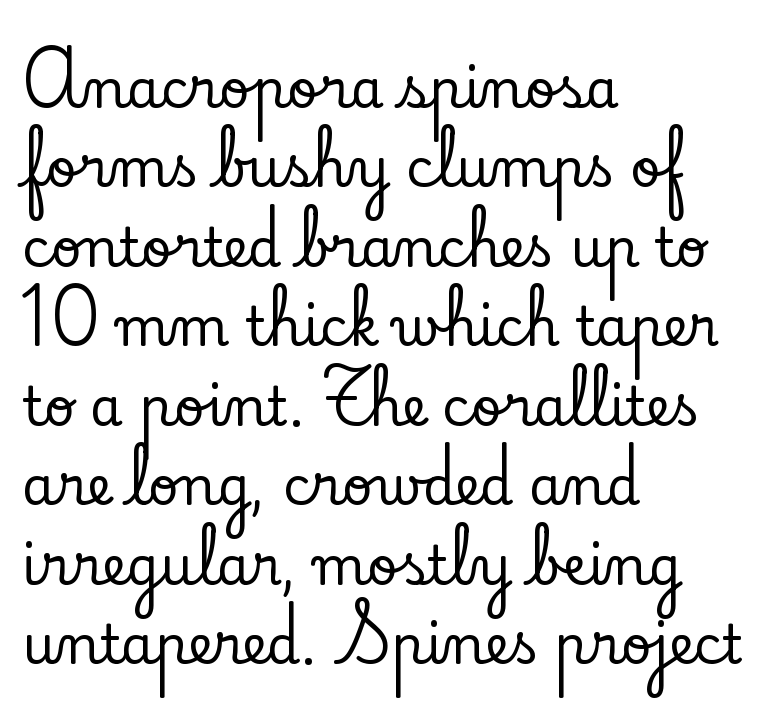
Q: Is the text italic (slanted)? A: No, it is upright.
Q: Is the typeface a serif or a sans-serif typeface? A: Serif.
Q: Is the text underlined? A: No.
Q: How is the paragraph aligned? A: Left-aligned.
Q: Is the spacing between letters normal or unusually wide? A: Normal.
Q: Is the spacing between lines tight, normal or loose? A: Normal.
Q: Width (condensed, normal, or wide)? A: Normal.
Q: Stroke contrast? A: Low.
Q: x-height? A: Small.
Q: Monospaced? A: No.
